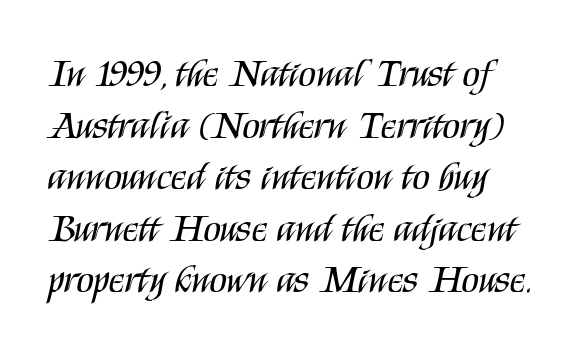
The image shows 40 px regular-weight, condensed sans-serif type; set left-aligned, normal line spacing (1.29x), normal letter spacing, not underlined; medium stroke contrast and a large x-height.
